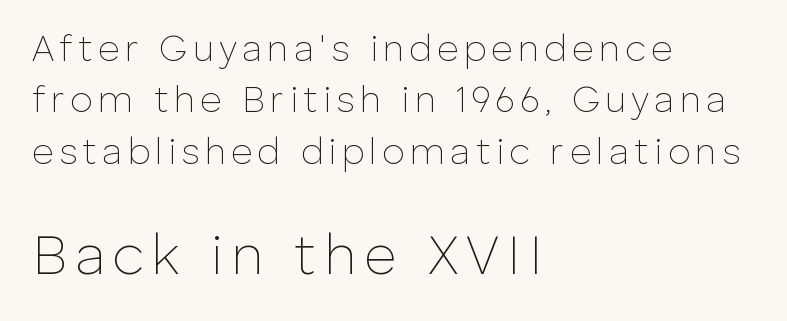
The image shows 56 px thin sans-serif type, upright; set left-aligned, normal line spacing (1.39x), not underlined; the second (bottom) block is 1.51x larger; low stroke contrast and a medium x-height.
